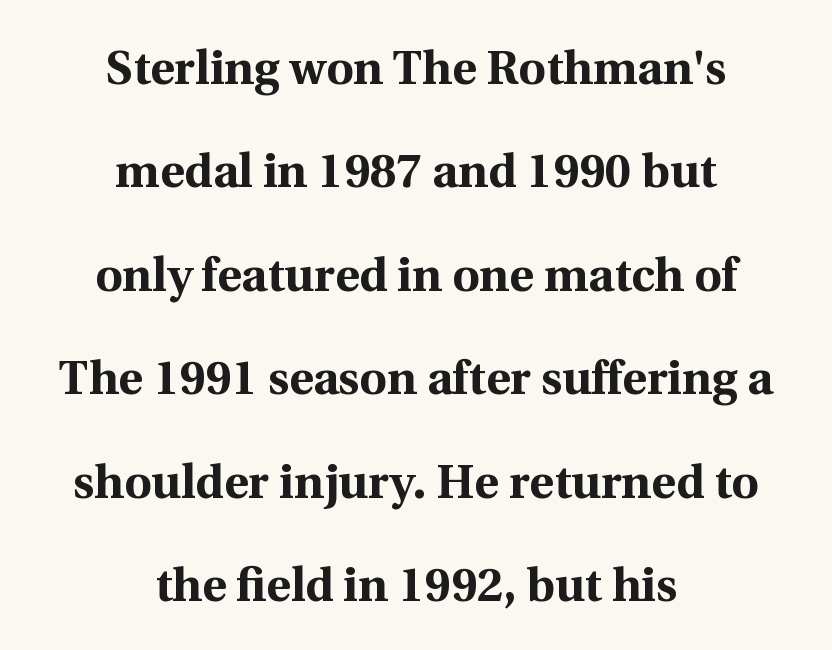
This sample has the flowing, uneven cadence of proportional lettering. One glance says open: line gaps are wider than usual. Does the lettering tilt? It doesn't — this is upright. Glyph-to-glyph distance matches everyday printed text. Is the block centered? Yes — each line is placed symmetrically about the middle.
